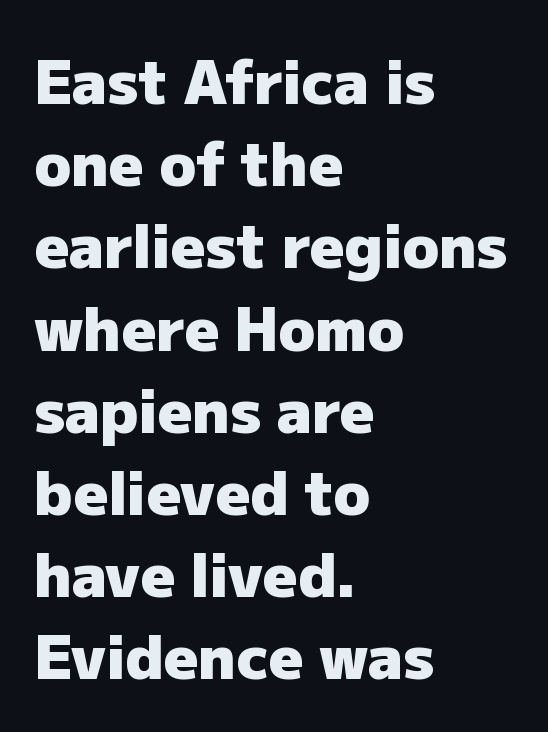
Q: Is the text bold? A: Yes.
Q: Is the text italic (slanted)? A: No, it is upright.
Q: Is the typeface a serif or a sans-serif typeface? A: Sans-serif.
Q: Is the text underlined? A: No.
Q: How is the paragraph aligned? A: Left-aligned.
Q: Is the spacing between letters normal or unusually wide? A: Normal.
Q: Is the spacing between lines tight, normal or loose? A: Normal.
Q: Width (condensed, normal, or wide)? A: Normal.
Q: Stroke contrast? A: Low.
Q: x-height? A: Medium.
Q: Monospaced? A: No.
